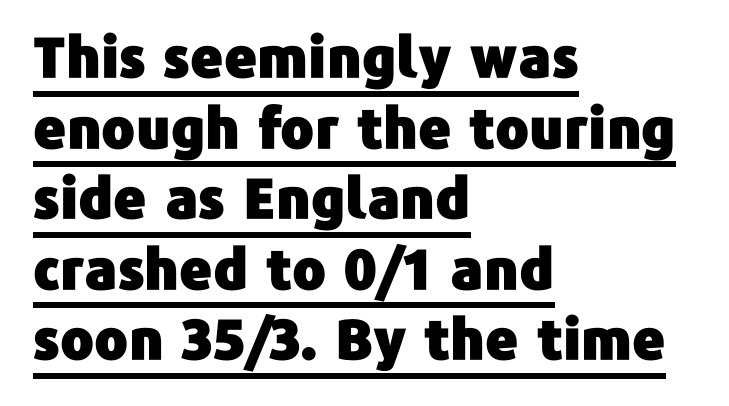
These lines stack with their left ends in a neat column. Line spacing here is normal. A sans-serif font was chosen for this passage. Each letter keeps its own natural width here, so spacing adapts to shape. Glance below the letters and you will spot a drawn line. Do the letters lean? They stand straight.
